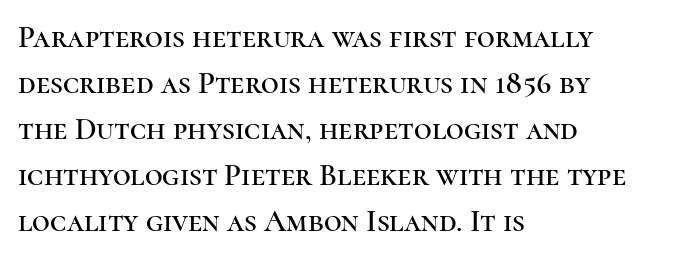
Q: Is the text italic (slanted)? A: No, it is upright.
Q: Is the typeface a serif or a sans-serif typeface? A: Serif.
Q: Is the text underlined? A: No.
Q: How is the paragraph aligned? A: Left-aligned.
Q: Is the spacing between letters normal or unusually wide? A: Normal.
Q: Is the spacing between lines tight, normal or loose? A: Normal.
Q: Width (condensed, normal, or wide)? A: Normal.
Q: Stroke contrast? A: High.
Q: x-height? A: Medium.
Q: Monospaced? A: No.
